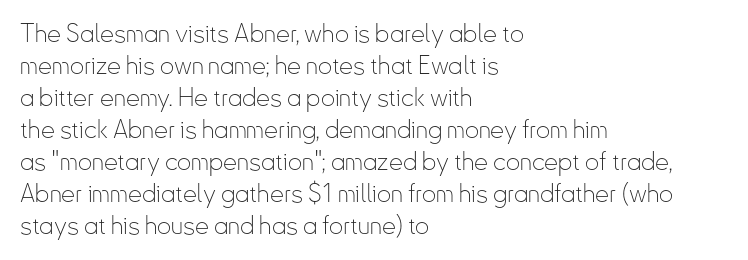
The image shows 25 px text type, upright; set left-aligned, normal line spacing (1.28x), normal letter spacing, not underlined.
